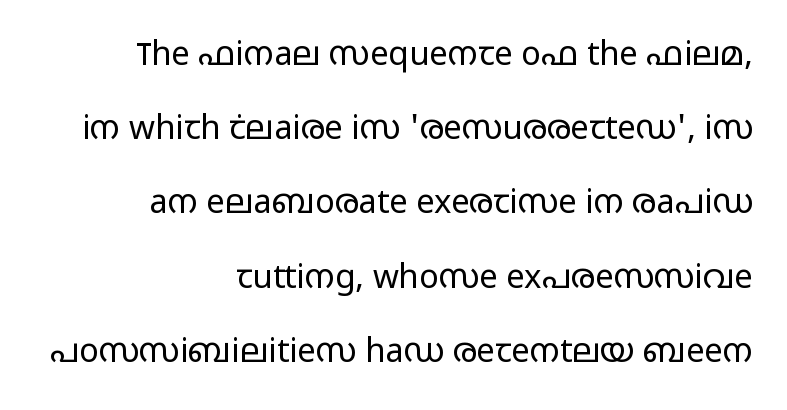
A typesetter would call this zero additional tracking. Loosely led — the rows are spread out. Is there any slant? The stems are plumb. The setting favours the right margin, as signatures and pull-quotes sometimes do. Examine the stroke ends and you'll find no serifs.
